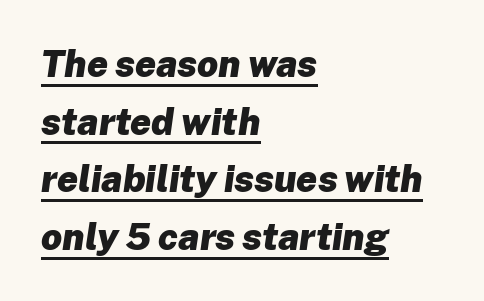
The image shows 37 px heavy type, italic (leaning right); set left-aligned, normal line spacing (1.56x), normal letter spacing, underlined; low stroke contrast and a medium x-height.
